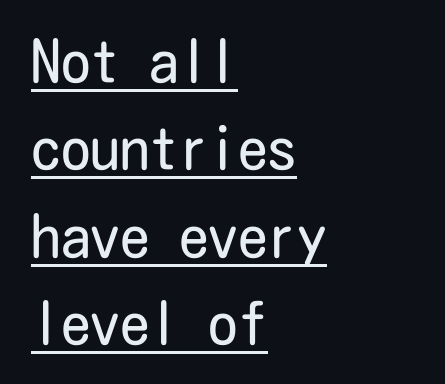
Nobody touched the tracking dial on this one. These lines stack with their left ends in a neat column. No feet cap the strokes, marking this as sans-serif type. The font is comparable to plain body text, perhaps lighter.
